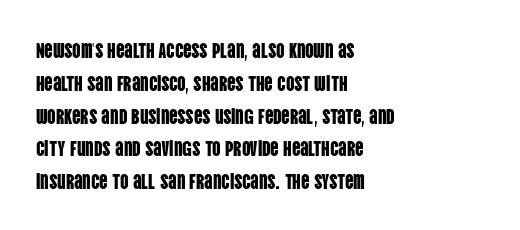
{"italic": "no", "underline": "no", "align": "left", "line_spacing": "normal", "line_spacing_ratio": 1.56, "letter_spacing": "normal", "letter_spacing_em": 0.0, "glyph_px": 21}
